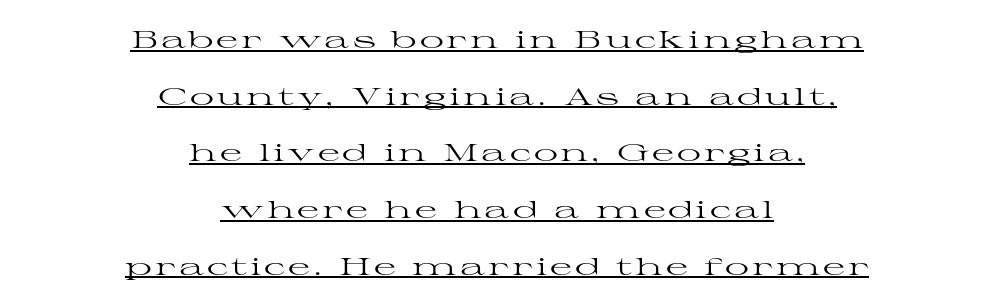
Vertically, the passage feels expansive, rows floating well apart. Does a line run under the words? Yes, clearly. Style check: upright. The font sits on the lighter half of the weight spectrum, regular included.
